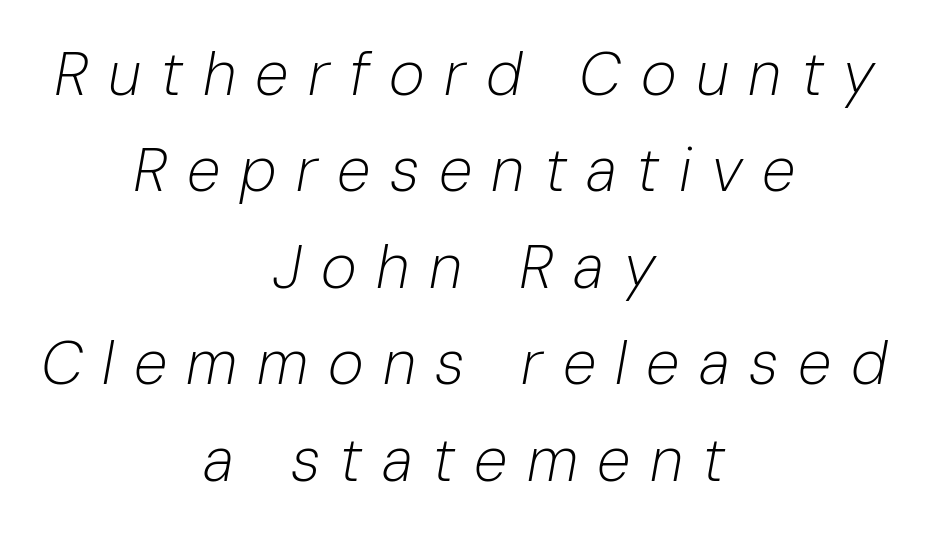
{"italic": "yes", "lean": "right", "slant_degrees": 10, "bold": "no", "weight": "light", "width": "normal", "stroke_contrast": "low", "x_height": "medium", "monospaced": "no", "underline": "no", "align": "center", "line_spacing": "normal", "line_spacing_ratio": 1.58, "letter_spacing": "wide", "letter_spacing_em": 0.32, "glyph_px": 61}
